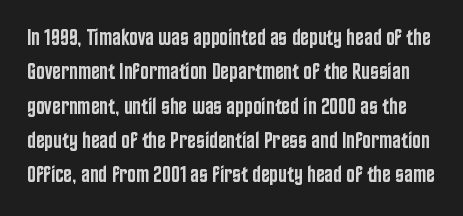
Q: Is the text bold? A: Semi-bold.
Q: Is the text italic (slanted)? A: No, it is upright.
Q: Is the text underlined? A: No.
Q: Is the spacing between letters normal or unusually wide? A: Normal.
Q: Is the spacing between lines tight, normal or loose? A: Normal.
